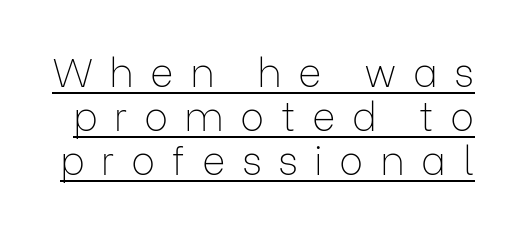
Q: Is the text bold? A: No.
Q: Is the text italic (slanted)? A: No, it is upright.
Q: Is the typeface a serif or a sans-serif typeface? A: Sans-serif.
Q: Is the text underlined? A: Yes.
Q: Is the spacing between letters normal or unusually wide? A: Unusually wide.
Q: Is the spacing between lines tight, normal or loose? A: Tight.
Q: Width (condensed, normal, or wide)? A: Normal.
Q: Stroke contrast? A: Low.
Q: x-height? A: Medium.
Q: Monospaced? A: No.
